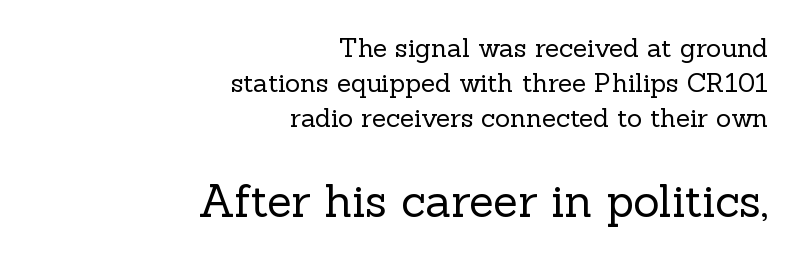
{"serif": "yes", "italic": "no", "bold": "no", "weight": "regular", "width": "normal", "x_height": "medium", "monospaced": "no", "underline": "no", "align": "right", "line_spacing": "normal", "line_spacing_ratio": 1.34, "letter_spacing": "normal", "letter_spacing_em": 0.0, "larger_block": "second", "size_ratio": 1.73, "glyph_px": 45}
